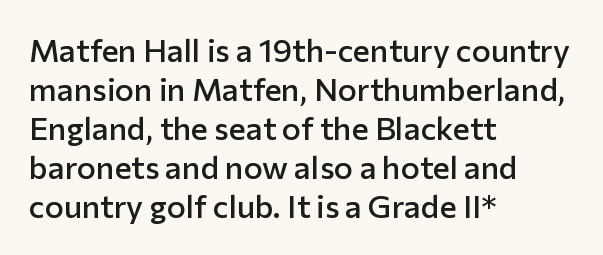
{"serif": "no", "italic": "no", "bold": "semi", "weight": "semibold", "width": "normal", "stroke_contrast": "low", "x_height": "medium", "monospaced": "no", "underline": "no", "align": "left", "line_spacing_ratio": 1.22, "letter_spacing": "normal", "letter_spacing_em": 0.0, "glyph_px": 32}
